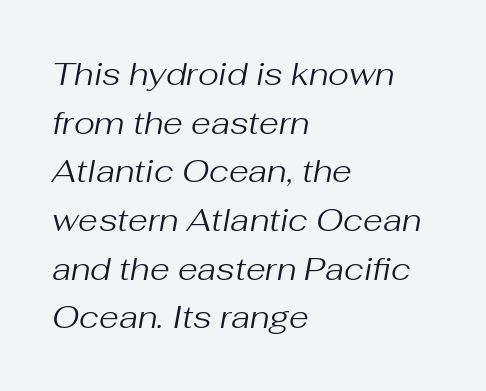
The image shows 32 px regular-weight type, italic (leaning right); set left-aligned, normal line spacing (1.52x), normal letter spacing, not underlined; medium stroke contrast and a medium x-height.
